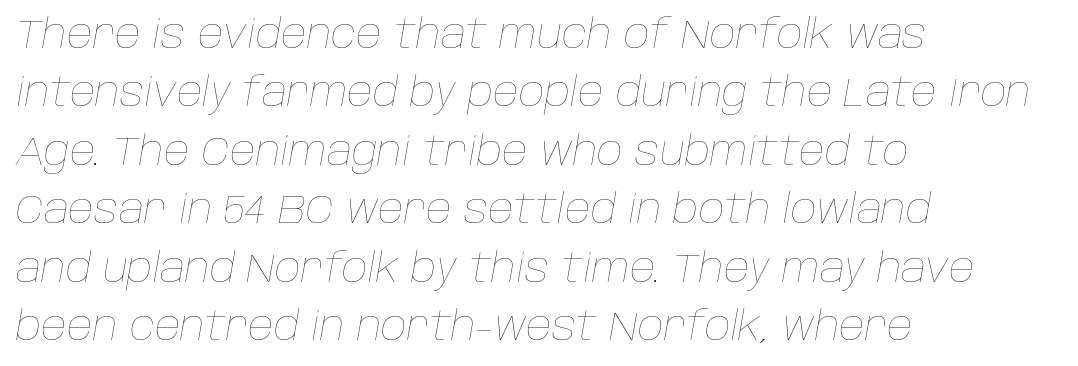
The weight tops out at a normal text grade. Looking at the ascenders, they clearly lean. Think of a printed novel: that variable character pitch is what you see here. The baseline area is clear. In terms of leading, this rendering sits right in the middle. Tracking value appears to be zero — textbook default spacing.
